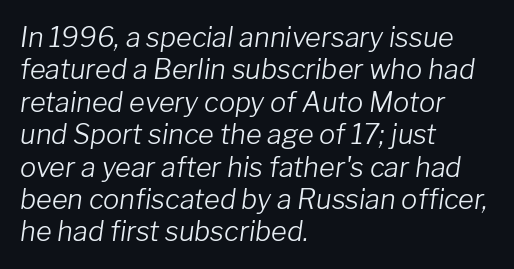
{"italic": "yes", "lean": "right", "slant_degrees": 8, "bold": "no", "underline": "no", "align": "left", "line_spacing_ratio": 1.2, "letter_spacing": "normal", "letter_spacing_em": 0.0, "glyph_px": 27}
